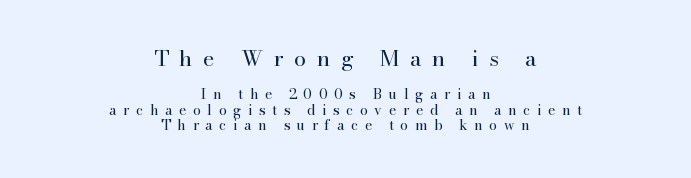
{"italic": "no", "bold": "no", "underline": "no", "align": "center", "line_spacing": "tight", "line_spacing_ratio": 1.11, "letter_spacing": "wide", "letter_spacing_em": 0.48, "larger_block": "first", "size_ratio": 1.57, "glyph_px": 22}
